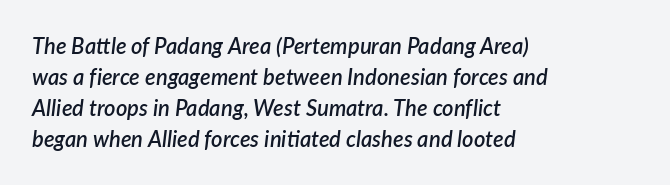
{"italic": "yes", "lean": "right", "slant_degrees": 7, "bold": "semi", "underline": "no", "align": "left", "line_spacing": "normal", "line_spacing_ratio": 1.41, "letter_spacing": "normal", "letter_spacing_em": 0.0, "glyph_px": 22}
